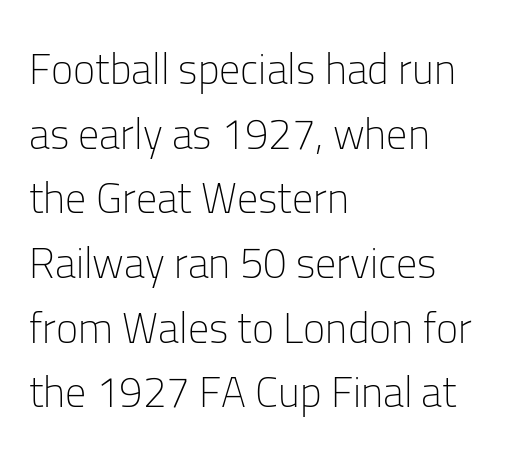
{"serif": "no", "italic": "no", "bold": "no", "weight": "light", "width": "normal", "stroke_contrast": "low", "x_height": "medium", "monospaced": "no", "underline": "no", "align": "left", "line_spacing": "normal", "line_spacing_ratio": 1.54, "letter_spacing": "normal", "letter_spacing_em": 0.0, "glyph_px": 42}
